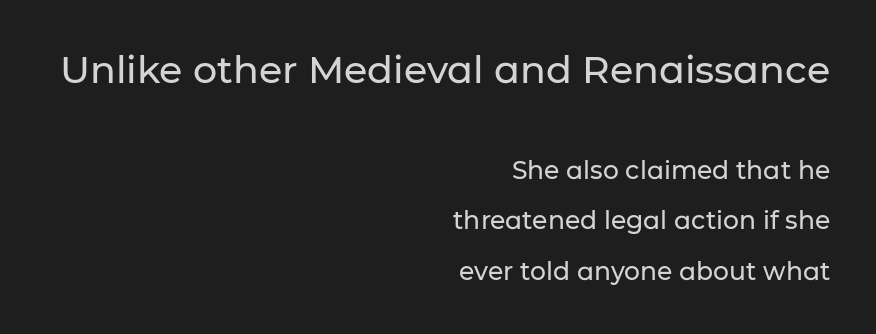
{"serif": "no", "italic": "no", "width": "normal", "stroke_contrast": "low", "x_height": "medium", "monospaced": "no", "underline": "no", "align": "right", "line_spacing": "loose", "line_spacing_ratio": 2.03, "letter_spacing": "normal", "letter_spacing_em": 0.0, "larger_block": "first", "size_ratio": 1.52, "glyph_px": 38}
